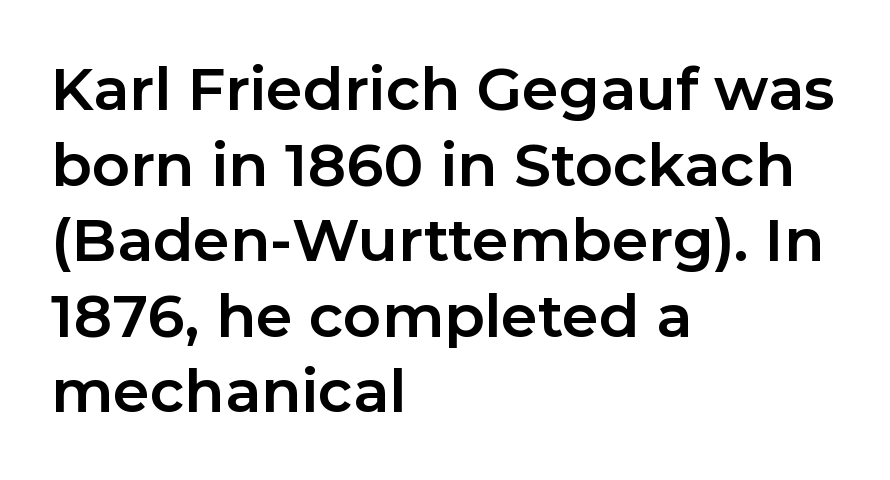
{"serif": "no", "italic": "no", "bold": "yes", "weight": "bold", "width": "normal", "stroke_contrast": "low", "x_height": "medium", "monospaced": "no", "underline": "no", "align": "left", "line_spacing": "normal", "line_spacing_ratio": 1.28, "letter_spacing": "normal", "letter_spacing_em": 0.0, "glyph_px": 59}
